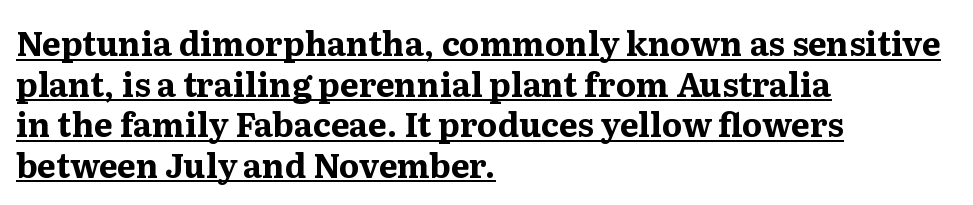
{"serif": "yes", "italic": "no", "bold": "yes", "weight": "bold", "width": "normal", "stroke_contrast": "medium", "x_height": "medium", "monospaced": "no", "underline": "yes", "align": "left", "line_spacing_ratio": 1.23, "letter_spacing": "normal", "letter_spacing_em": 0.0, "glyph_px": 33}
